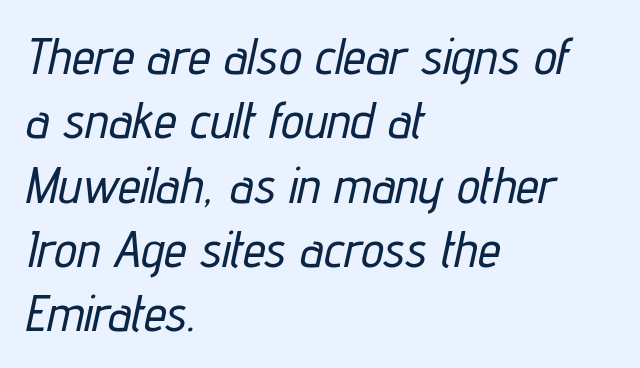
The paragraph shown leans on its left margin. Varying glyph widths throughout — classic text-font behaviour. Horizontal bands of white between lines are of average thickness. Letter spacing: default.
